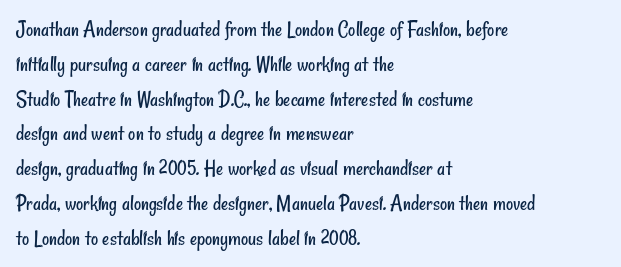
The image shows 22 px text type; set left-aligned, normal line spacing (1.58x), normal letter spacing, not underlined.
